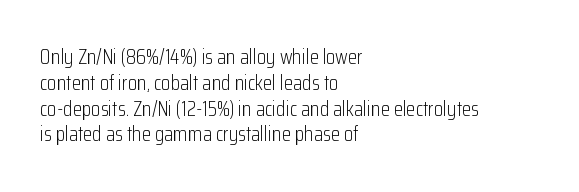
Q: Is the text bold? A: No.
Q: Is the text italic (slanted)? A: No, it is upright.
Q: Is the text underlined? A: No.
Q: How is the paragraph aligned? A: Left-aligned.
Q: Is the spacing between letters normal or unusually wide? A: Normal.
